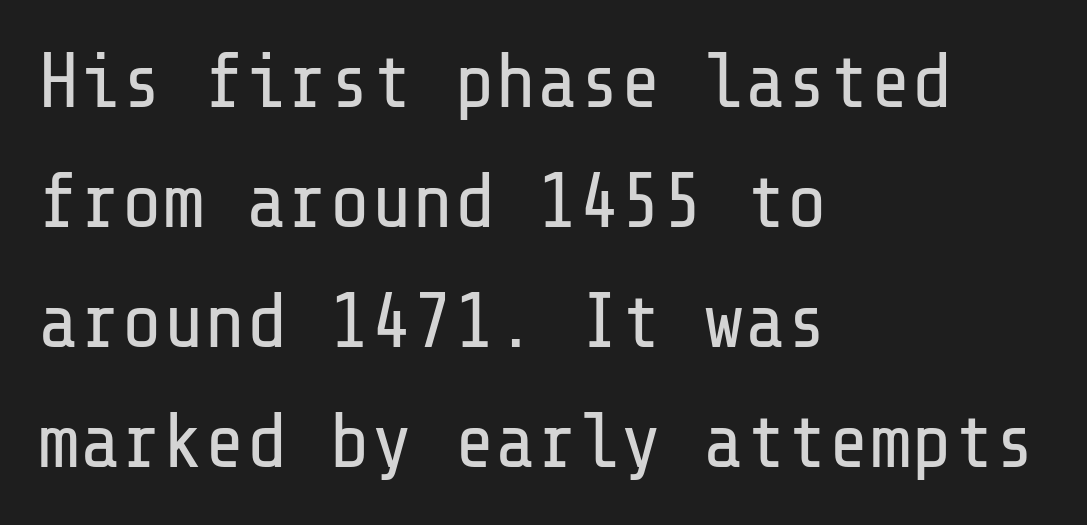
The horizontal fit of the characters is conventional and even. When letters stand straight like this, we call the style roman or upright. The designer left line spacing at the default. Nothing heavy about these letters — not bold at all. Check where the strokes stop: nothing finishes them off — pure sans.
